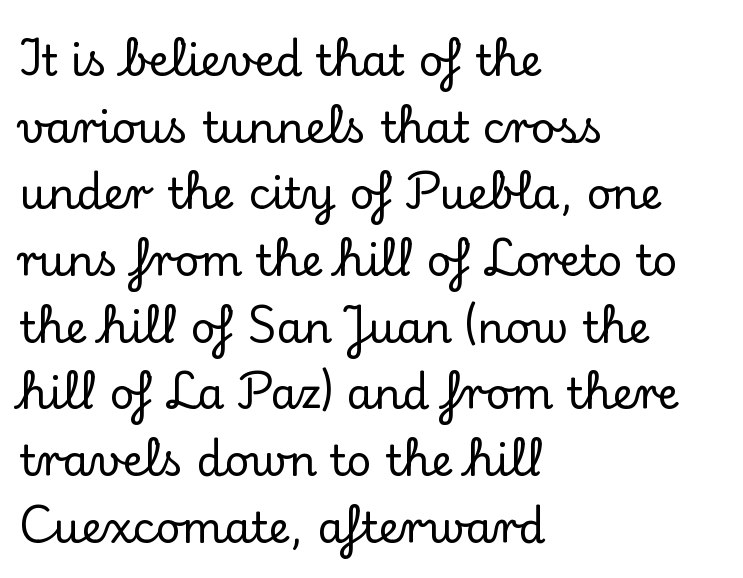
The gap between lines stays unmarked. Line starts are locked; line ends wander. The passage shown is typed in a proportional face where columns would drift. The tracking reads as untouched default to a designer's eye. Compared with typical paragraphs, the rows here are spaced about the same. Note: serifs present on the glyphs.
